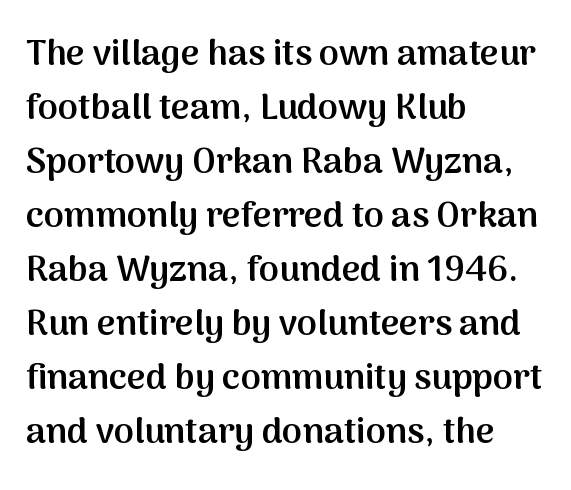
The image shows 36 px semibold sans-serif type, upright; set left-aligned, normal line spacing (1.5x), normal letter spacing, not underlined; medium stroke contrast and a medium x-height.
